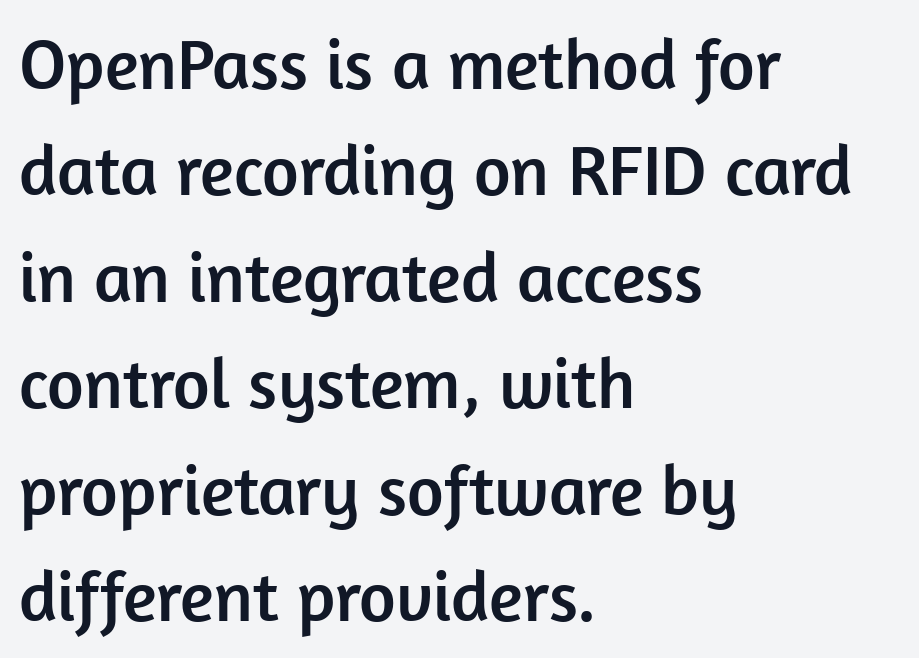
{"serif": "no", "italic": "no", "width": "normal", "stroke_contrast": "low", "x_height": "medium", "monospaced": "no", "underline": "no", "align": "left", "line_spacing": "normal", "line_spacing_ratio": 1.5, "letter_spacing": "normal", "letter_spacing_em": 0.0, "glyph_px": 71}
